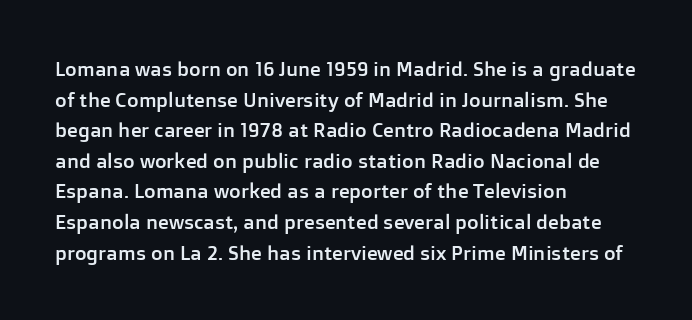
The image shows 20 px text type, upright; set left-aligned, normal line spacing (1.53x), normal letter spacing, not underlined.
